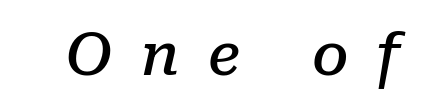
Q: Is the text bold? A: Semi-bold.
Q: Is the text italic (slanted)? A: Yes, it leans right by about 10 degrees.
Q: Is the typeface a serif or a sans-serif typeface? A: Serif.
Q: Is the text underlined? A: No.
Q: Is the spacing between letters normal or unusually wide? A: Unusually wide.
Q: Width (condensed, normal, or wide)? A: Normal.
Q: Stroke contrast? A: Low.
Q: x-height? A: Medium.
Q: Monospaced? A: No.
